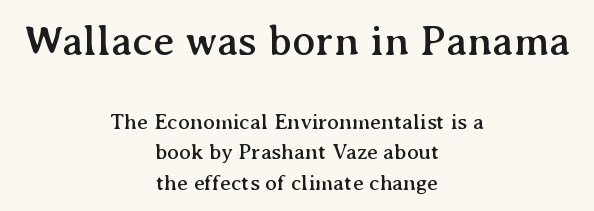
{"serif": "yes", "italic": "no", "width": "normal", "stroke_contrast": "medium", "x_height": "medium", "monospaced": "no", "underline": "no", "align": "center", "line_spacing": "normal", "line_spacing_ratio": 1.37, "letter_spacing": "normal", "letter_spacing_em": 0.0, "larger_block": "first", "size_ratio": 1.95, "glyph_px": 43}
